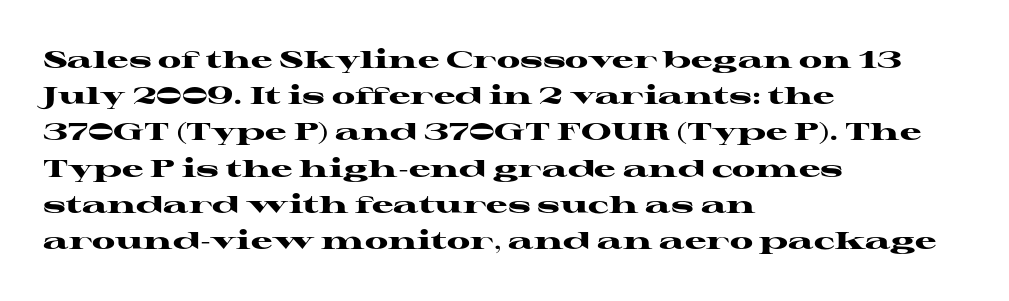
{"italic": "no", "bold": "yes", "underline": "no", "align": "left", "line_spacing": "normal", "line_spacing_ratio": 1.51, "letter_spacing": "normal", "letter_spacing_em": 0.0, "glyph_px": 24}
